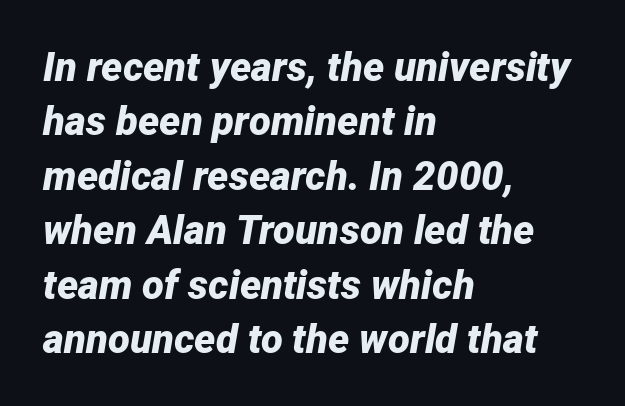
The image shows 40 px bold type, italic (leaning right); set left-aligned, normal line spacing (1.36x), normal letter spacing, not underlined; low stroke contrast and a medium x-height.
